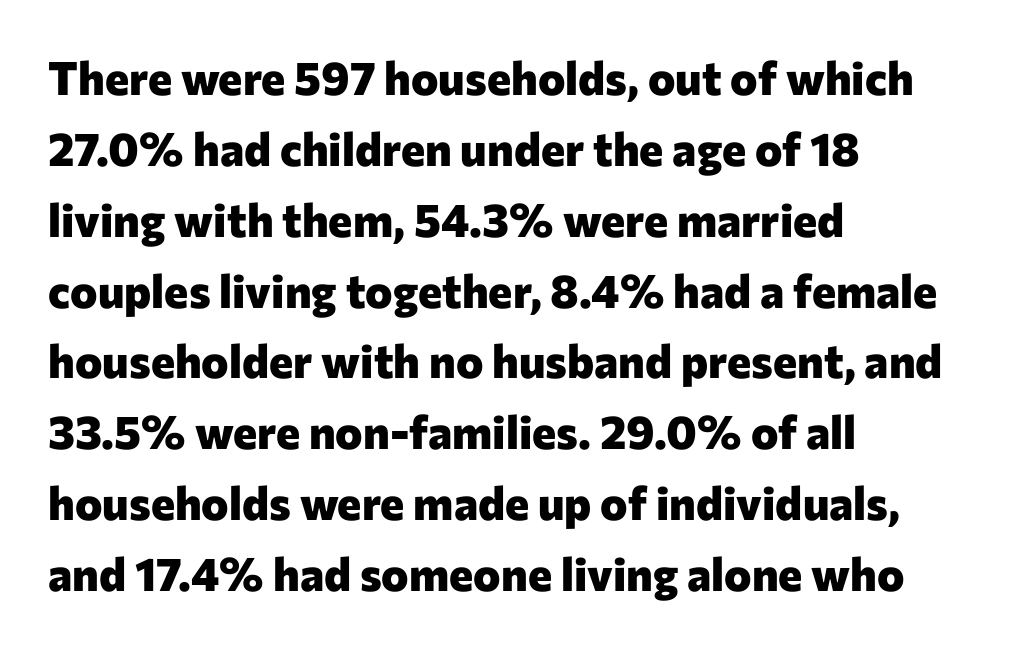
{"serif": "no", "italic": "no", "bold": "yes", "weight": "heavy", "width": "normal", "stroke_contrast": "low", "x_height": "medium", "monospaced": "no", "underline": "no", "align": "left", "line_spacing": "normal", "line_spacing_ratio": 1.54, "letter_spacing": "normal", "letter_spacing_em": 0.0, "glyph_px": 46}
